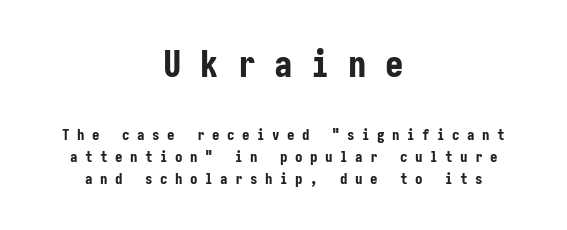
The image shows 37 px bold, condensed sans-serif type, upright; set centered, normal line spacing (1.49x), unusually wide letter spacing (+0.5 em), not underlined; the first (top) block is 2.47x larger; low stroke contrast and a medium x-height.
